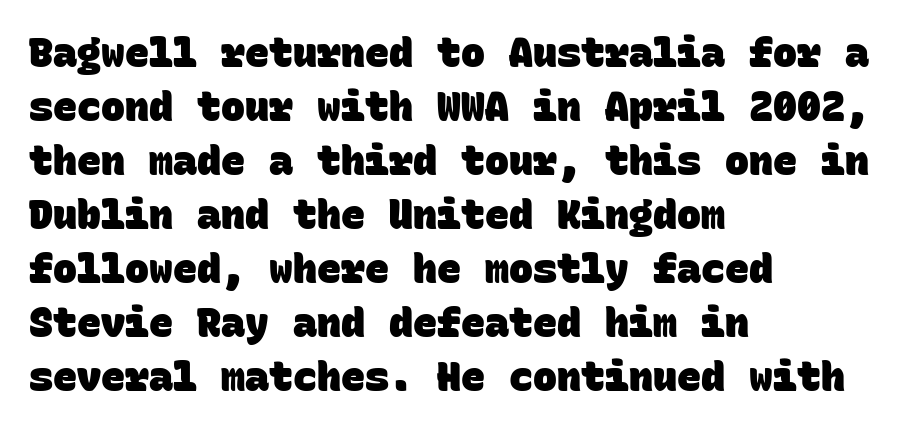
The image shows 40 px heavy sans-serif type, monospaced; set left-aligned, normal line spacing (1.35x), normal letter spacing, not underlined; low stroke contrast and a large x-height.
